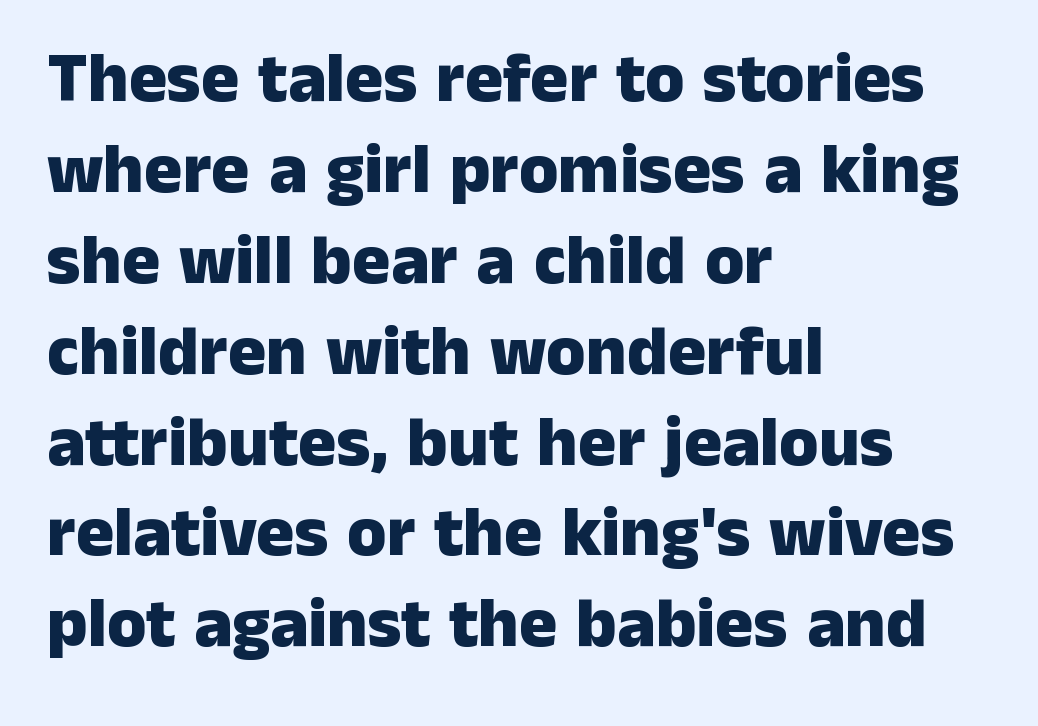
Notice how thick the strokes are: this is what a full bold looks like. These lines are rendered in a variable-pitch font. Bare-footed words on every line. One-word summary of the alignment: left.
